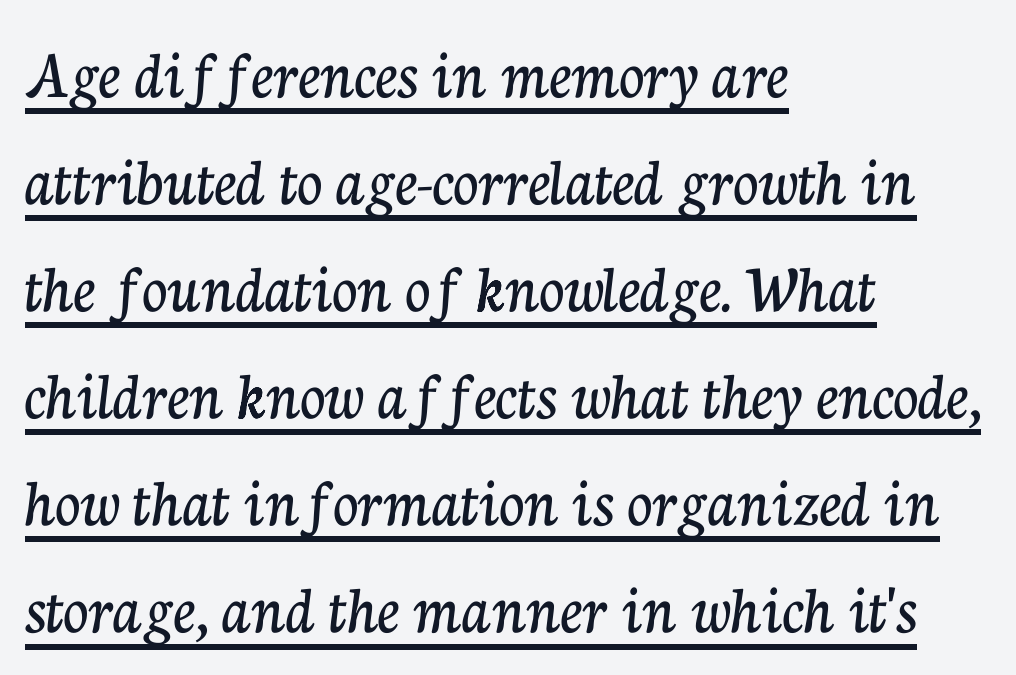
The image shows 70 px serif type; set left-aligned, normal line spacing (1.53x), normal letter spacing, underlined; low stroke contrast and a medium x-height.
